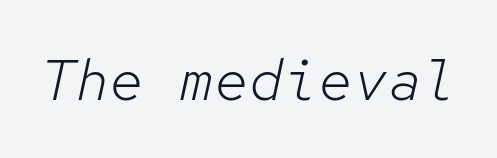
No extra ink here — the face is not bold. Posture: slanted. This sample has the even, mechanical cadence of fixed-width lettering. Underline: absent. Standard letterfit; no display-style spreading of the glyphs.
